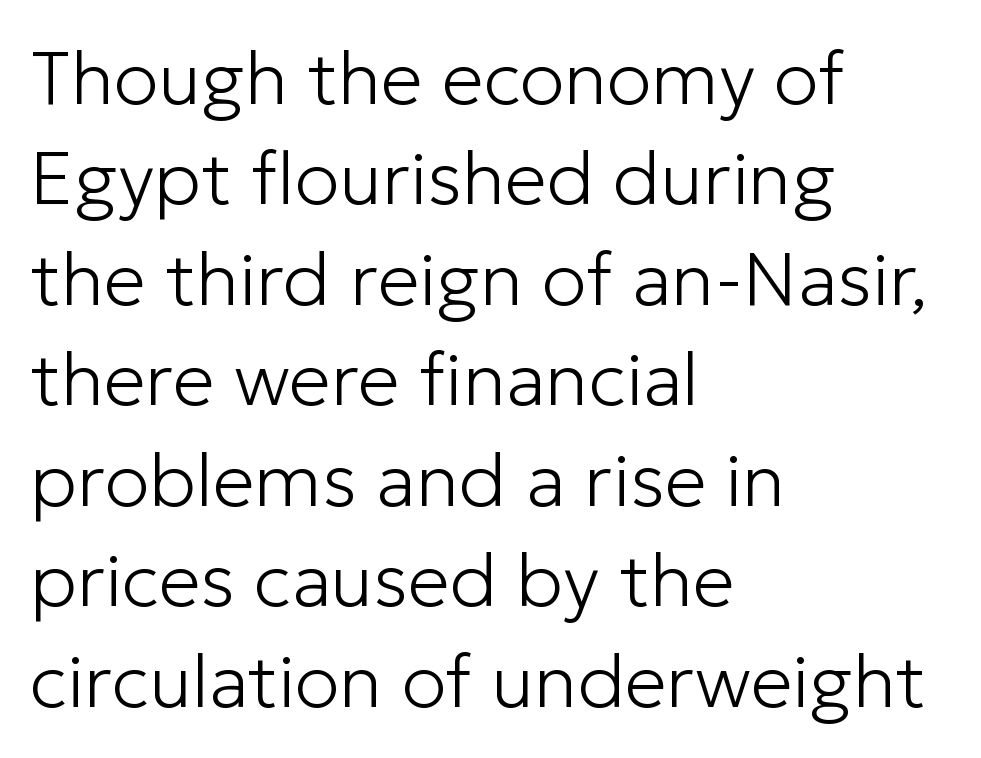
The image shows 75 px light sans-serif type, upright; set left-aligned, normal line spacing (1.34x), normal letter spacing, not underlined; low stroke contrast and a medium x-height.
